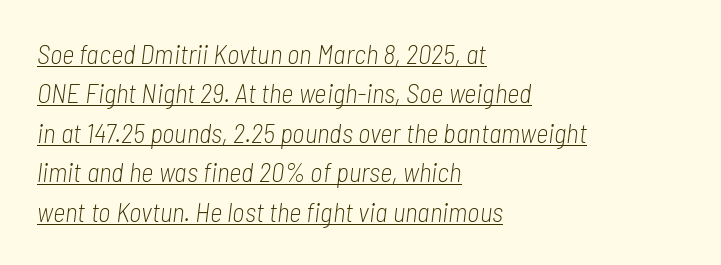
The image shows 27 px text type, italic (leaning right); set left-aligned, normal line spacing (1.46x), normal letter spacing, underlined.
